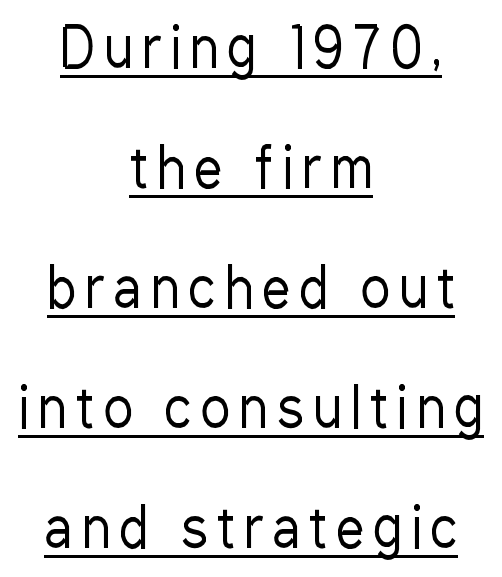
Q: Is the text bold? A: No.
Q: Is the text italic (slanted)? A: No, it is upright.
Q: Is the typeface a serif or a sans-serif typeface? A: Sans-serif.
Q: Is the text underlined? A: Yes.
Q: How is the paragraph aligned? A: Centered.
Q: Is the spacing between lines tight, normal or loose? A: Loose.
Q: Width (condensed, normal, or wide)? A: Condensed.
Q: Stroke contrast? A: Low.
Q: x-height? A: Medium.
Q: Monospaced? A: No.
